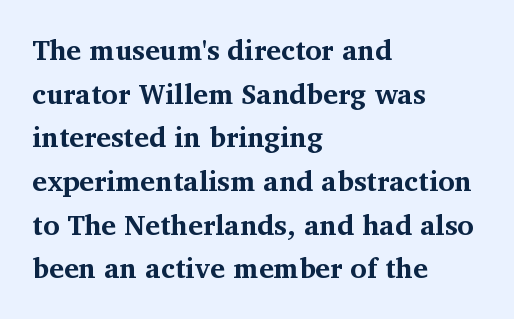
The image shows 28 px bold serif type, upright; set left-aligned, normal line spacing (1.56x), normal letter spacing, not underlined; medium stroke contrast and a medium x-height.
